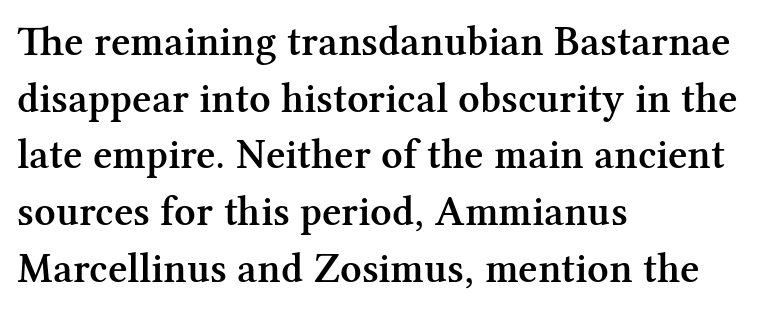
Q: Is the text bold? A: Semi-bold.
Q: Is the text italic (slanted)? A: No, it is upright.
Q: Is the typeface a serif or a sans-serif typeface? A: Serif.
Q: Is the text underlined? A: No.
Q: How is the paragraph aligned? A: Left-aligned.
Q: Is the spacing between letters normal or unusually wide? A: Normal.
Q: Is the spacing between lines tight, normal or loose? A: Normal.
Q: Width (condensed, normal, or wide)? A: Normal.
Q: Stroke contrast? A: Medium.
Q: x-height? A: Medium.
Q: Monospaced? A: No.
